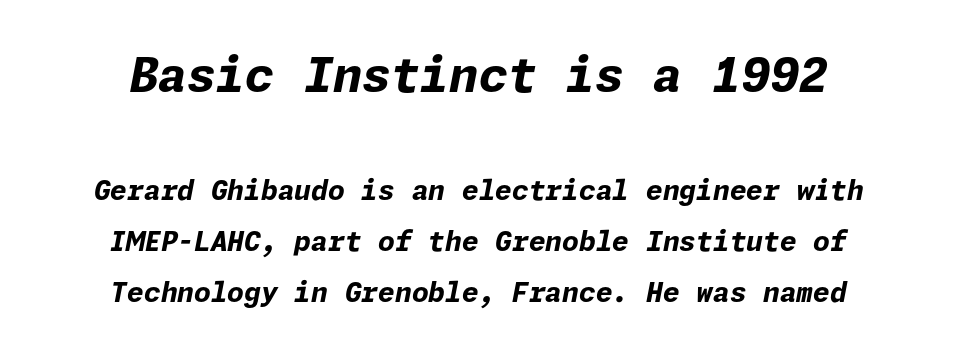
Q: Is the text bold? A: Yes.
Q: Is the text italic (slanted)? A: Yes, it leans right by about 11 degrees.
Q: Is the text underlined? A: No.
Q: Is the spacing between letters normal or unusually wide? A: Normal.
Q: Is the spacing between lines tight, normal or loose? A: Loose.
Q: Which block of text is set in a larger size, the first (top) or the second (bottom)? A: The first (top) one.
Q: Width (condensed, normal, or wide)? A: Normal.
Q: Stroke contrast? A: Low.
Q: x-height? A: Medium.
